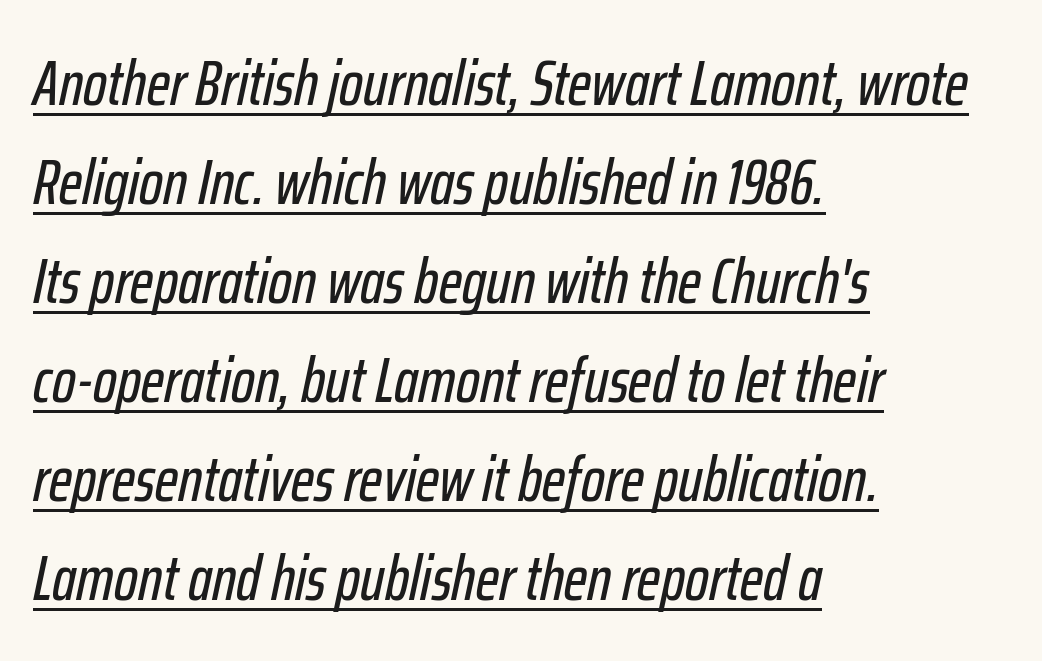
{"italic": "yes", "lean": "right", "slant_degrees": 12, "width": "condensed", "stroke_contrast": "low", "x_height": "medium", "monospaced": "no", "underline": "yes", "align": "left", "line_spacing": "normal", "line_spacing_ratio": 1.57, "letter_spacing": "normal", "letter_spacing_em": 0.0, "glyph_px": 63}
